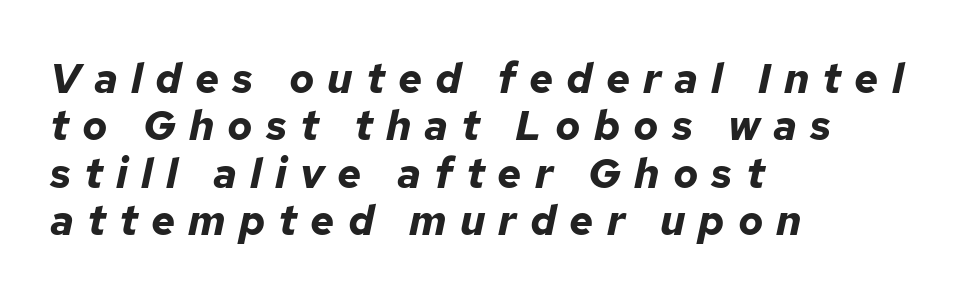
{"italic": "yes", "lean": "right", "slant_degrees": 12, "bold": "yes", "weight": "bold", "width": "normal", "stroke_contrast": "low", "x_height": "medium", "monospaced": "no", "underline": "no", "align": "left", "line_spacing": "tight", "line_spacing_ratio": 1.13, "letter_spacing": "wide", "letter_spacing_em": 0.31, "glyph_px": 42}
